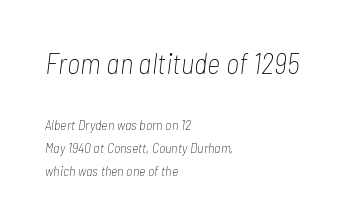
{"italic": "yes", "lean": "right", "slant_degrees": 7, "bold": "no", "weight": "thin", "width": "condensed", "stroke_contrast": "low", "x_height": "medium", "monospaced": "no", "underline": "no", "align": "left", "line_spacing": "normal", "line_spacing_ratio": 1.64, "letter_spacing": "normal", "letter_spacing_em": 0.0, "larger_block": "first", "size_ratio": 2.07, "glyph_px": 29}
